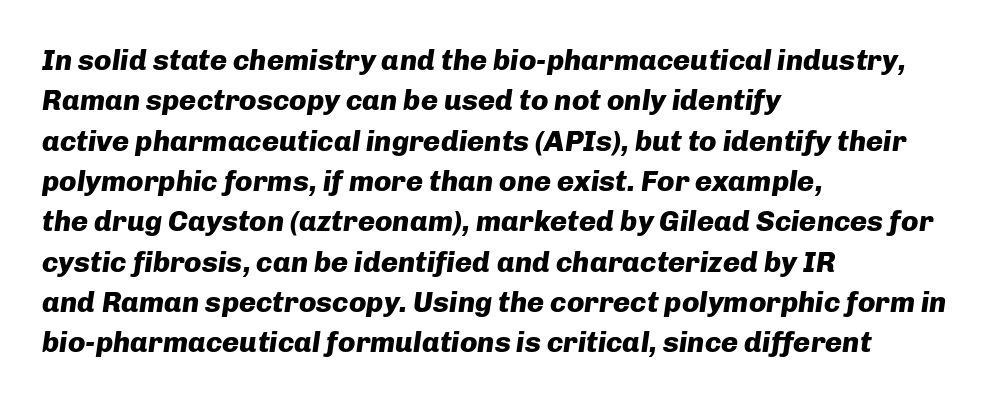
{"italic": "yes", "lean": "right", "slant_degrees": 8, "bold": "yes", "weight": "heavy", "width": "normal", "stroke_contrast": "low", "x_height": "medium", "monospaced": "no", "underline": "no", "align": "left", "line_spacing": "normal", "line_spacing_ratio": 1.39, "letter_spacing": "normal", "letter_spacing_em": 0.0, "glyph_px": 29}
